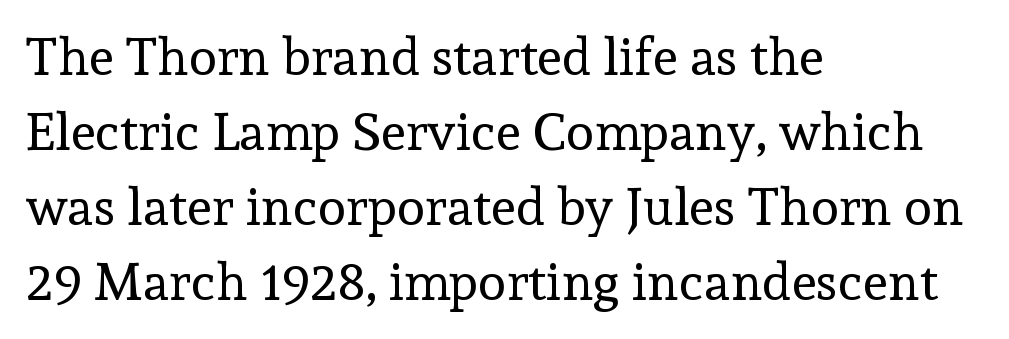
The cut favours lightness, reaching ordinary text weight at its darkest. Letters rest on an invisible, unmarked baseline. Character widths vary here, with narrow letters taking less room than wide ones. Observe the serifs anchoring each vertical stroke in this sample. Visually the block forms a straight wall on the left and a jagged coastline on the right. This sample uses plain, unmodified letter spacing.
